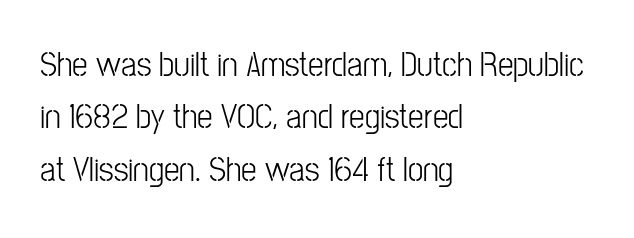
The image shows 35 px light, condensed sans-serif type, upright; set left-aligned, normal line spacing (1.5x), normal letter spacing, not underlined; low stroke contrast and a medium x-height.
